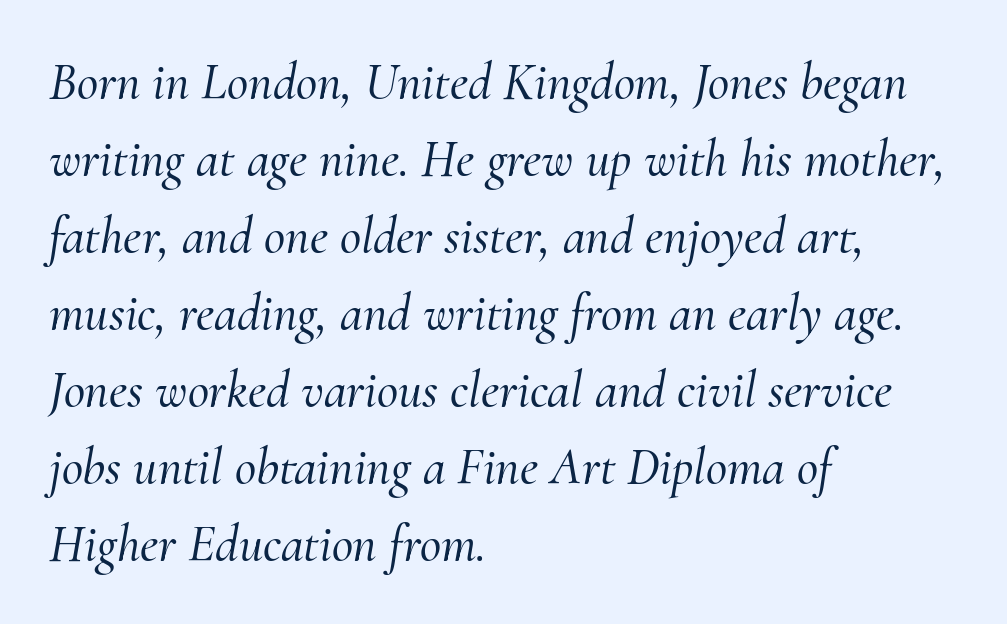
The image shows 52 px serif type, italic (leaning right); set left-aligned, normal line spacing (1.48x), normal letter spacing, not underlined; medium stroke contrast and a small x-height.
